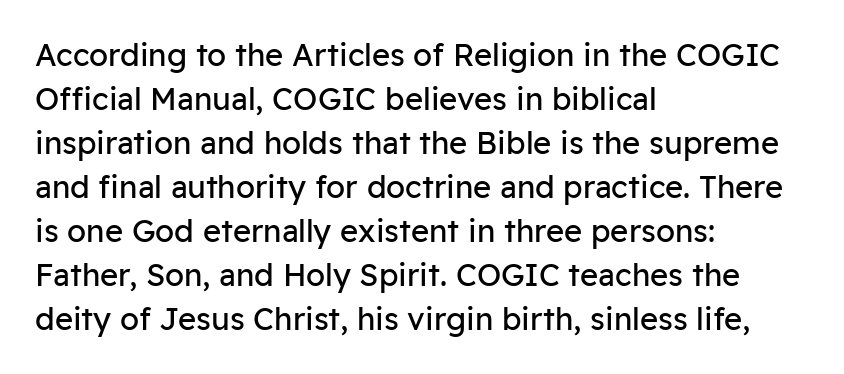
The image shows 31 px regular-weight sans-serif type, upright; set left-aligned, normal line spacing (1.42x), normal letter spacing, not underlined; low stroke contrast and a medium x-height.
